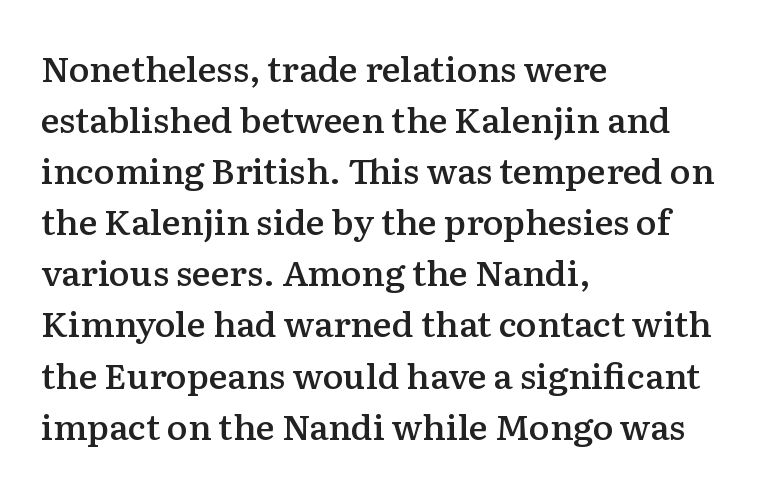
A fair bit of extra ink — the face is semibold, not bold. What stands out about the letter spacing? Nothing — it is the standard amount. The rows are spaced the way most documents space them. This rendering features lettering with no underline. Notice how the passage keeps a crisp vertical edge on the left only.
